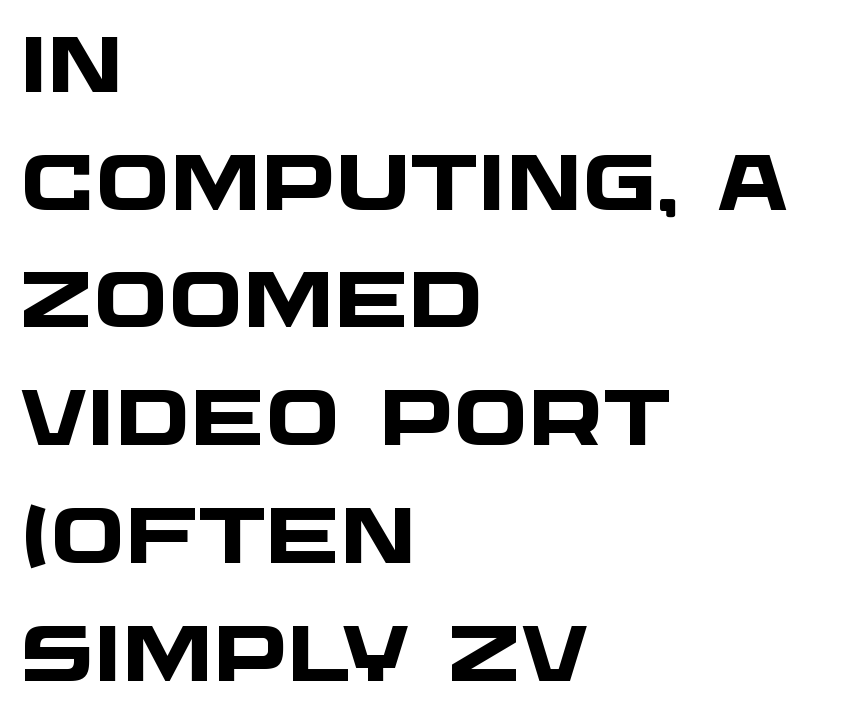
Q: Is the text bold? A: Yes.
Q: Is the typeface a serif or a sans-serif typeface? A: Sans-serif.
Q: Is the text underlined? A: No.
Q: How is the paragraph aligned? A: Left-aligned.
Q: Is the spacing between letters normal or unusually wide? A: Normal.
Q: Is the spacing between lines tight, normal or loose? A: Normal.
Q: Width (condensed, normal, or wide)? A: Wide.
Q: Stroke contrast? A: Low.
Q: x-height? A: Large.
Q: Monospaced? A: No.
